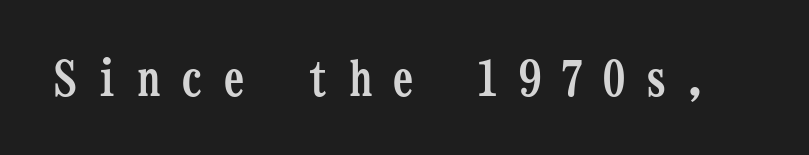
{"serif": "yes", "italic": "no", "bold": "yes", "weight": "semibold", "width": "condensed", "stroke_contrast": "low", "x_height": "medium", "monospaced": "yes", "underline": "no", "letter_spacing": "wide", "letter_spacing_em": 0.38, "glyph_px": 48}
